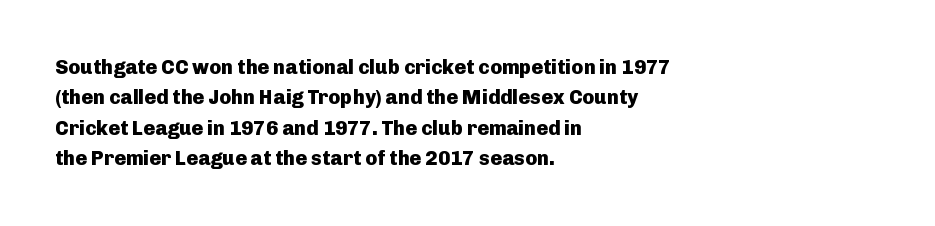
Heavy, bold letterforms. The rendering anchors every line to the left-hand side. The line-height multiplier appears to be the usual default. Style check: upright. There is no visible air inserted between adjacent glyphs. Descenders hang freely into open space.
